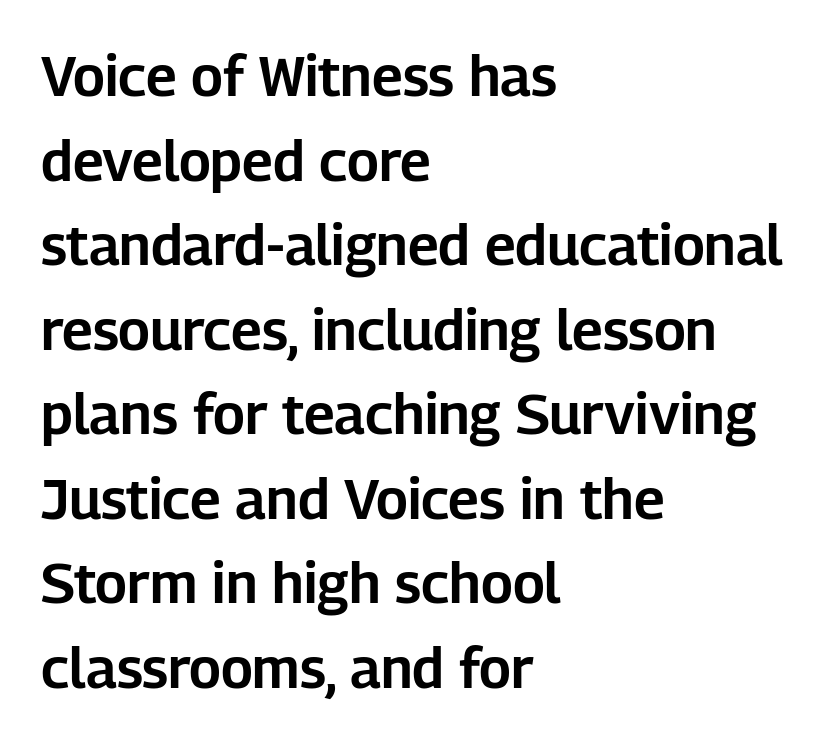
The lines sit at an ordinary, default distance from one another. The lettering holds an erect, upright posture throughout. Underlining? Definitely not there. Line beginnings align vertically; line endings do not. This rendering leaves character spacing at its baseline value. Serif or sans? Sans — the stroke terminals are bare.
